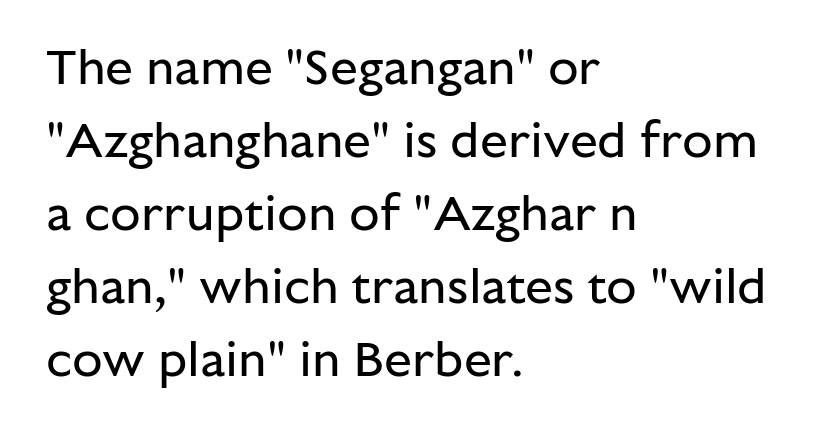
Q: Is the text bold? A: No.
Q: Is the text italic (slanted)? A: No, it is upright.
Q: Is the typeface a serif or a sans-serif typeface? A: Sans-serif.
Q: Is the text underlined? A: No.
Q: How is the paragraph aligned? A: Left-aligned.
Q: Is the spacing between letters normal or unusually wide? A: Normal.
Q: Is the spacing between lines tight, normal or loose? A: Normal.
Q: Width (condensed, normal, or wide)? A: Normal.
Q: Stroke contrast? A: Low.
Q: x-height? A: Medium.
Q: Monospaced? A: No.
